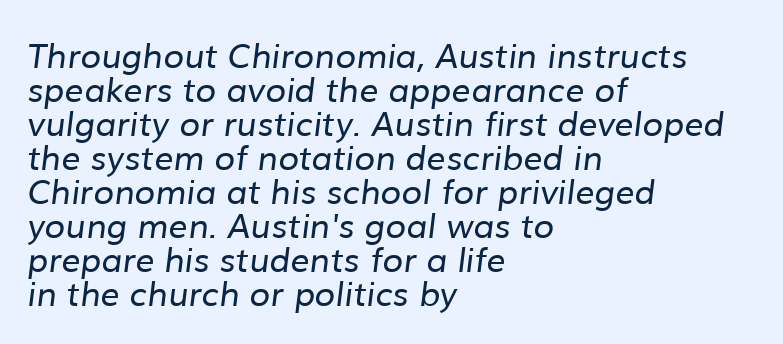
You could not count columns in this text — the font is proportionally spaced. The designer dialed line spacing down below the default. These lines are set flush left with a ragged right edge. Tracking here is standard; glyphs follow each other at the usual distance.
